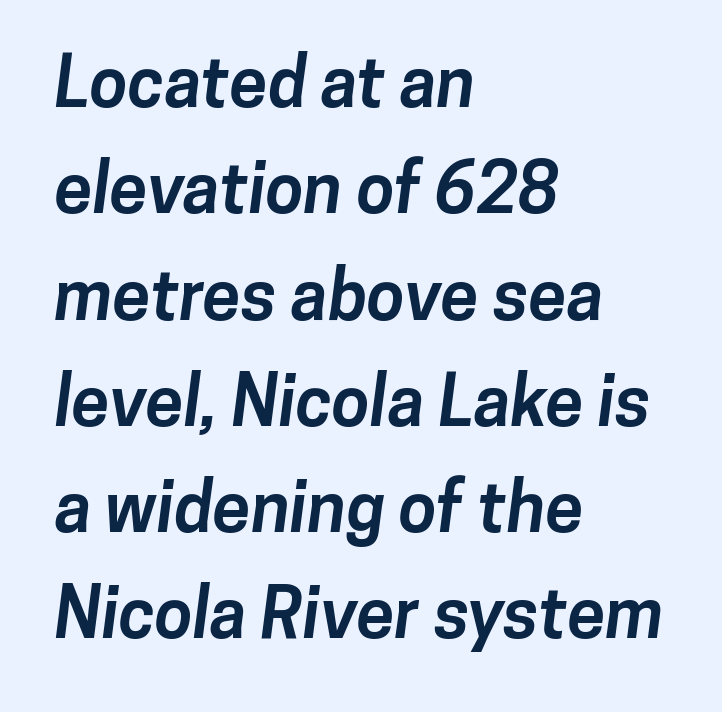
The image shows 69 px bold sans-serif type; set left-aligned, normal line spacing (1.54x), normal letter spacing, not underlined; low stroke contrast and a medium x-height.
